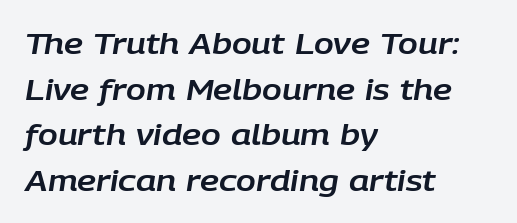
{"italic": "yes", "lean": "right", "slant_degrees": 9, "width": "normal", "stroke_contrast": "low", "x_height": "large", "monospaced": "no", "underline": "no", "align": "left", "line_spacing": "normal", "line_spacing_ratio": 1.57, "letter_spacing": "normal", "letter_spacing_em": 0.0, "glyph_px": 29}
